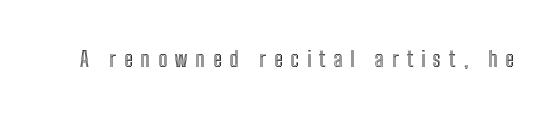
The image shows 21 px text type, upright; set unusually wide letter spacing (+0.38 em), not underlined.
